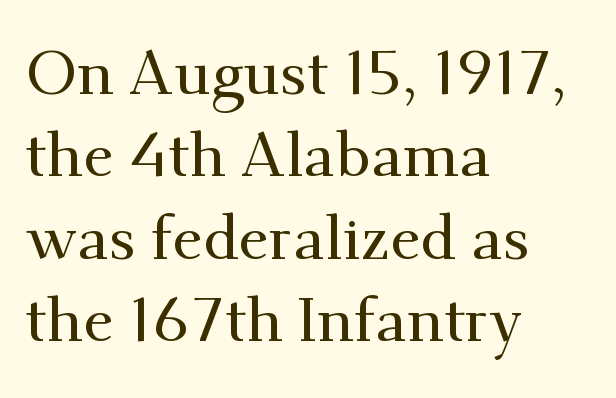
{"serif": "yes", "italic": "no", "width": "normal", "stroke_contrast": "medium", "x_height": "small", "monospaced": "no", "underline": "no", "align": "left", "line_spacing": "normal", "line_spacing_ratio": 1.33, "letter_spacing": "normal", "letter_spacing_em": 0.0, "glyph_px": 62}
